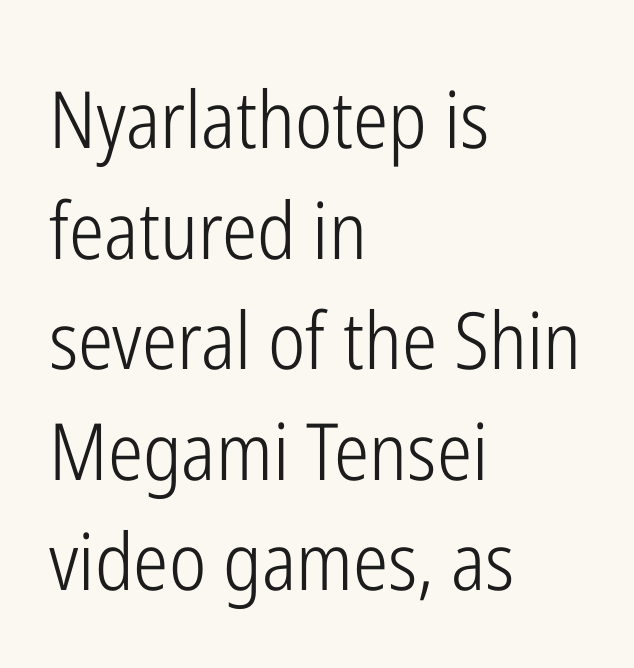
Q: Is the text bold? A: No.
Q: Is the text italic (slanted)? A: No, it is upright.
Q: Is the typeface a serif or a sans-serif typeface? A: Sans-serif.
Q: Is the text underlined? A: No.
Q: How is the paragraph aligned? A: Left-aligned.
Q: Is the spacing between letters normal or unusually wide? A: Normal.
Q: Is the spacing between lines tight, normal or loose? A: Normal.
Q: Width (condensed, normal, or wide)? A: Condensed.
Q: Stroke contrast? A: Low.
Q: x-height? A: Medium.
Q: Monospaced? A: No.
